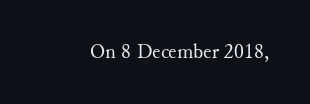
The passage shown is not underscored anywhere. The font's upright variant was chosen for this text. Stems here are at most as thick as an everyday book face. Observe the ordinary spacing: letters are neighbours, not strangers.
